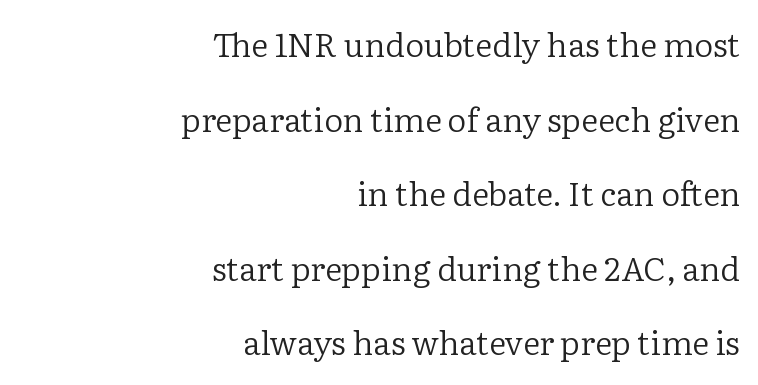
The rendering keeps characters at their native spacing. The glyphs are unaccompanied by any horizontal stroke below them. Weight class: somewhere from thin through regular. Character widths vary here, with narrow letters taking less room than wide ones. Do the letters lean? They stand straight.
